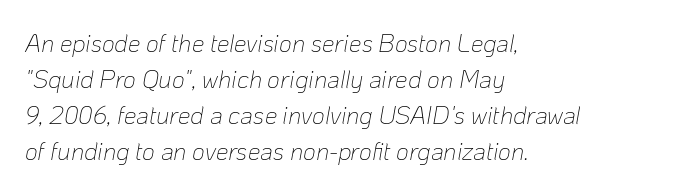
{"italic": "yes", "lean": "right", "slant_degrees": 10, "bold": "no", "underline": "no", "align": "left", "line_spacing": "normal", "line_spacing_ratio": 1.44, "letter_spacing": "normal", "letter_spacing_em": 0.0, "glyph_px": 25}
